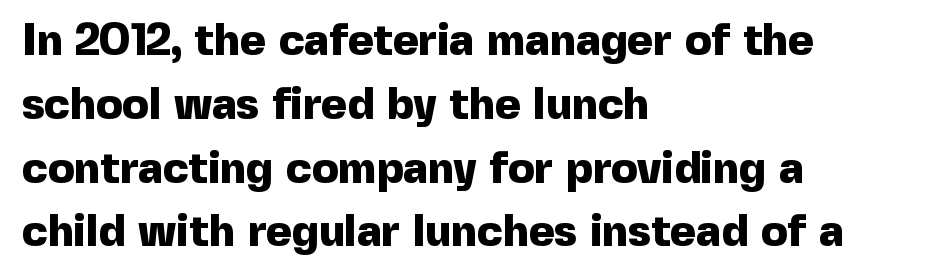
Q: Is the text bold? A: Yes.
Q: Is the text italic (slanted)? A: No, it is upright.
Q: Is the typeface a serif or a sans-serif typeface? A: Sans-serif.
Q: Is the text underlined? A: No.
Q: How is the paragraph aligned? A: Left-aligned.
Q: Is the spacing between letters normal or unusually wide? A: Normal.
Q: Is the spacing between lines tight, normal or loose? A: Normal.
Q: Width (condensed, normal, or wide)? A: Normal.
Q: x-height? A: Medium.
Q: Monospaced? A: No.
